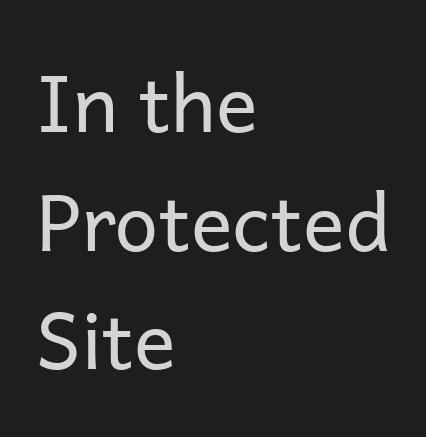
Q: Is the text bold? A: No.
Q: Is the text italic (slanted)? A: No, it is upright.
Q: Is the typeface a serif or a sans-serif typeface? A: Sans-serif.
Q: Is the text underlined? A: No.
Q: How is the paragraph aligned? A: Left-aligned.
Q: Is the spacing between letters normal or unusually wide? A: Normal.
Q: Is the spacing between lines tight, normal or loose? A: Normal.
Q: Width (condensed, normal, or wide)? A: Normal.
Q: Stroke contrast? A: Low.
Q: x-height? A: Medium.
Q: Monospaced? A: No.
